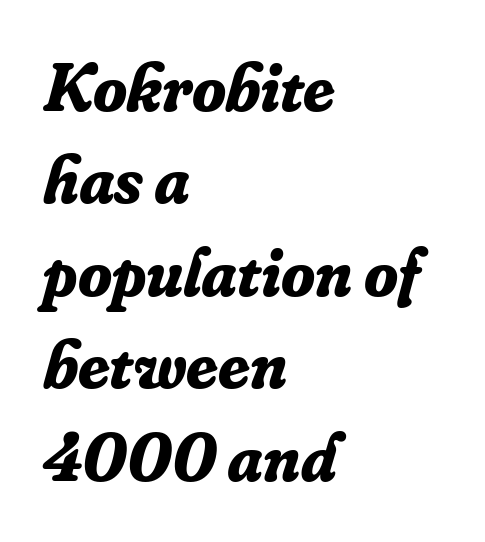
Q: Is the text bold? A: Yes.
Q: Is the text italic (slanted)? A: Yes, it leans right by about 16 degrees.
Q: Is the typeface a serif or a sans-serif typeface? A: Serif.
Q: Is the text underlined? A: No.
Q: How is the paragraph aligned? A: Left-aligned.
Q: Is the spacing between letters normal or unusually wide? A: Normal.
Q: Is the spacing between lines tight, normal or loose? A: Normal.
Q: Width (condensed, normal, or wide)? A: Normal.
Q: Stroke contrast? A: Low.
Q: x-height? A: Small.
Q: Monospaced? A: No.
